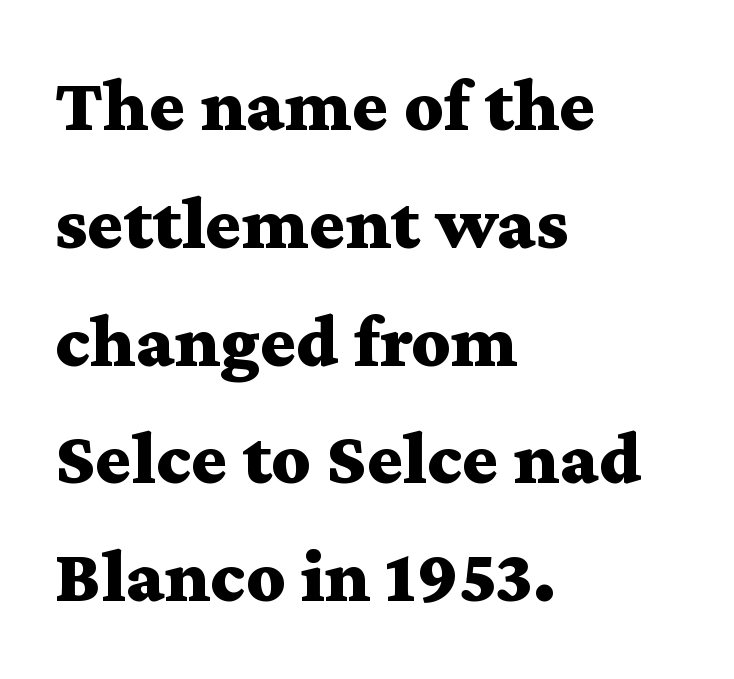
Check where the strokes stop: tiny serifs finish them off. The paragraph has a hard left edge and a soft right edge. Plenty of ink on the page — the face is bold. The lettering stays uniformly vertical, giving the passage a roman look.
